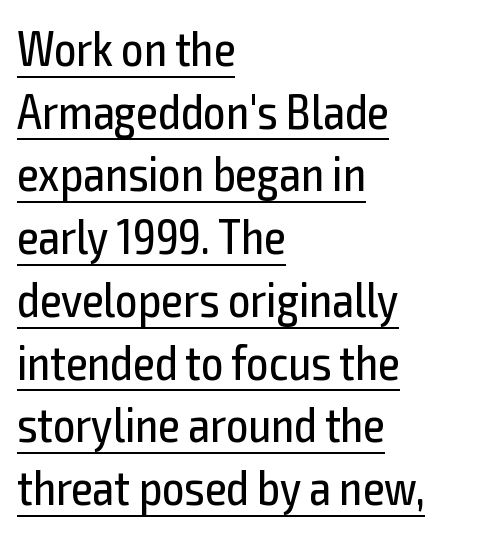
{"serif": "no", "italic": "no", "bold": "no", "weight": "regular", "width": "condensed", "x_height": "medium", "monospaced": "no", "underline": "yes", "align": "left", "line_spacing": "normal", "line_spacing_ratio": 1.28, "letter_spacing": "normal", "letter_spacing_em": 0.0, "glyph_px": 49}
